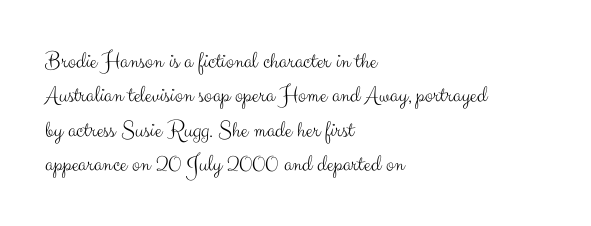
Vertical stems look standard width or narrower in stroke. Default kerning and tracking; the words read as compact shapes. These lines are set flush left with a ragged right edge. The baseline area is clear.
